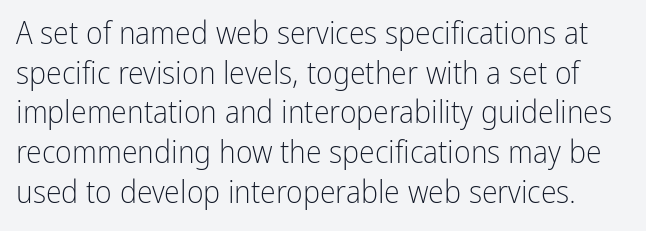
Q: Is the text bold? A: No.
Q: Is the text italic (slanted)? A: No, it is upright.
Q: Is the typeface a serif or a sans-serif typeface? A: Sans-serif.
Q: Is the text underlined? A: No.
Q: Is the spacing between letters normal or unusually wide? A: Normal.
Q: Width (condensed, normal, or wide)? A: Condensed.
Q: Stroke contrast? A: Low.
Q: x-height? A: Medium.
Q: Monospaced? A: No.
